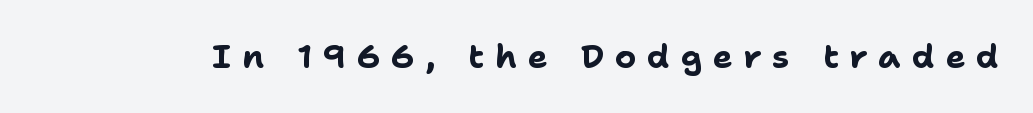
The image shows 33 px bold sans-serif type, upright; set unusually wide letter spacing (+0.33 em), not underlined; low stroke contrast and a medium x-height.
